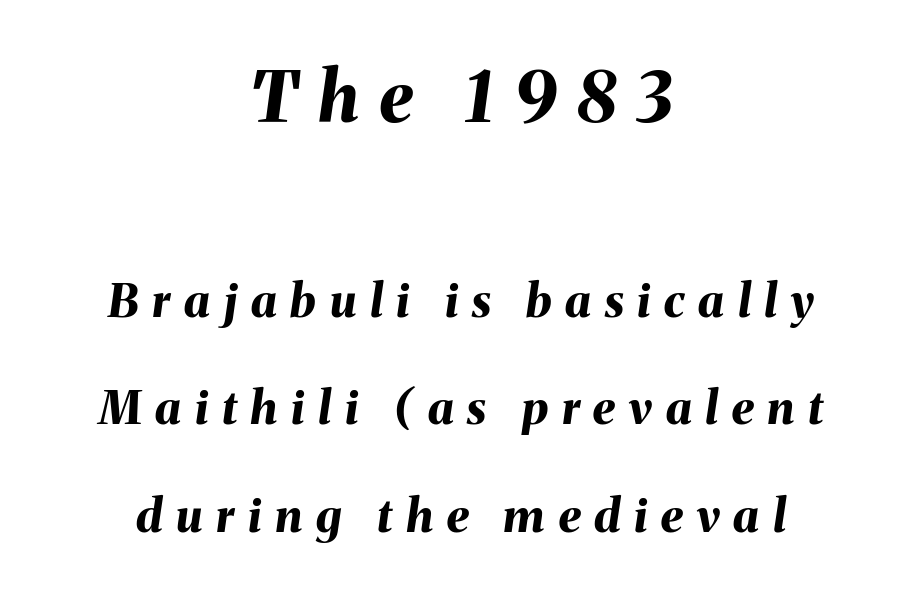
The specimen reads as italic at a glance. If you measured baseline to baseline, you'd find a long distance. The block sitting higher on the canvas is the one with enlarged characters. Note the varied advance widths — an 'i' is clearly narrower than an 'm'.
